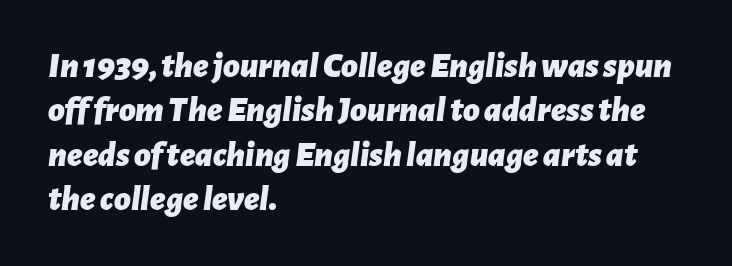
Q: Is the text bold? A: Yes.
Q: Is the text italic (slanted)? A: Yes, it leans right by about 7 degrees.
Q: Is the text underlined? A: No.
Q: How is the paragraph aligned? A: Left-aligned.
Q: Is the spacing between letters normal or unusually wide? A: Normal.
Q: Width (condensed, normal, or wide)? A: Normal.
Q: Stroke contrast? A: Low.
Q: x-height? A: Medium.
Q: Monospaced? A: No.
